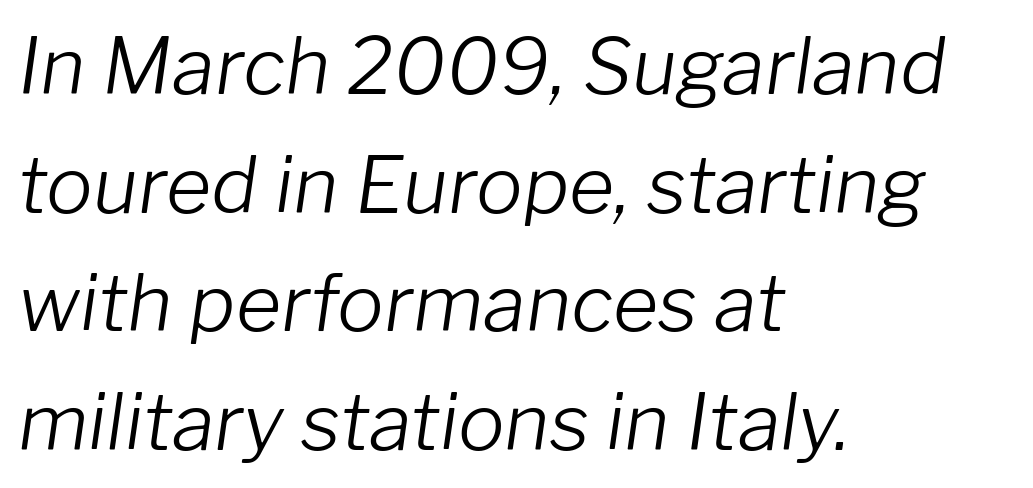
The image shows 78 px light type, italic (leaning right); set left-aligned, normal line spacing (1.52x), normal letter spacing, not underlined; low stroke contrast and a medium x-height.
